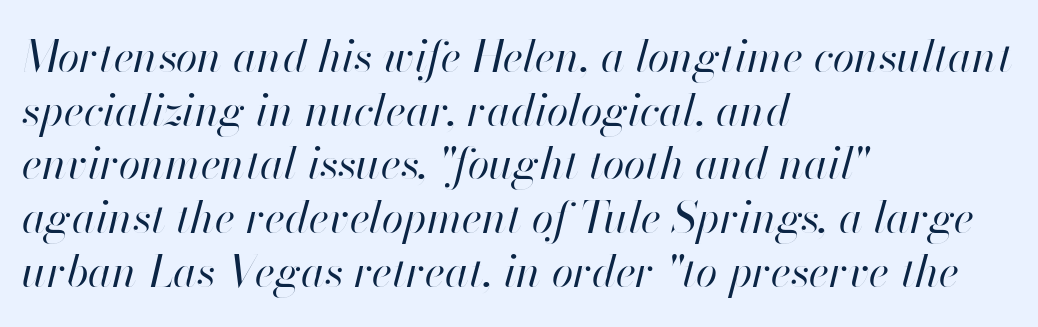
The image shows 44 px regular-weight type, italic (leaning right); set left-aligned, line spacing 1.22x, normal letter spacing, not underlined; high stroke contrast and a small x-height.
